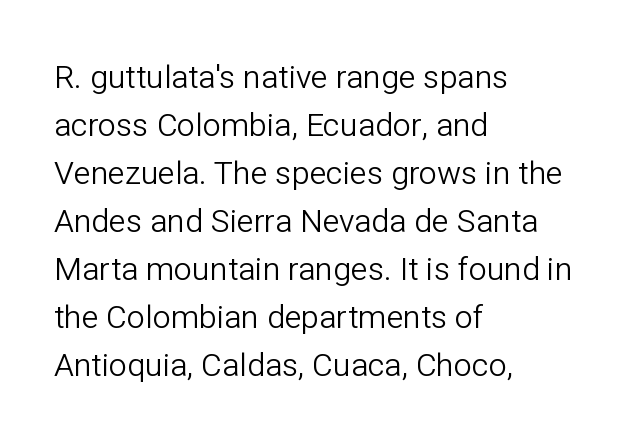
Q: Is the text bold? A: No.
Q: Is the text italic (slanted)? A: No, it is upright.
Q: Is the typeface a serif or a sans-serif typeface? A: Sans-serif.
Q: Is the text underlined? A: No.
Q: How is the paragraph aligned? A: Left-aligned.
Q: Is the spacing between letters normal or unusually wide? A: Normal.
Q: Is the spacing between lines tight, normal or loose? A: Normal.
Q: Width (condensed, normal, or wide)? A: Normal.
Q: Stroke contrast? A: Low.
Q: x-height? A: Medium.
Q: Monospaced? A: No.
